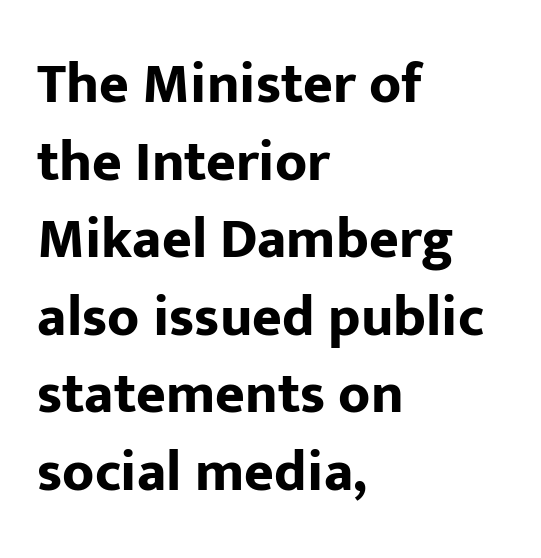
Q: Is the text bold? A: Yes.
Q: Is the text italic (slanted)? A: No, it is upright.
Q: Is the typeface a serif or a sans-serif typeface? A: Sans-serif.
Q: Is the text underlined? A: No.
Q: How is the paragraph aligned? A: Left-aligned.
Q: Is the spacing between letters normal or unusually wide? A: Normal.
Q: Is the spacing between lines tight, normal or loose? A: Normal.
Q: Width (condensed, normal, or wide)? A: Normal.
Q: Stroke contrast? A: Low.
Q: x-height? A: Medium.
Q: Monospaced? A: No.
